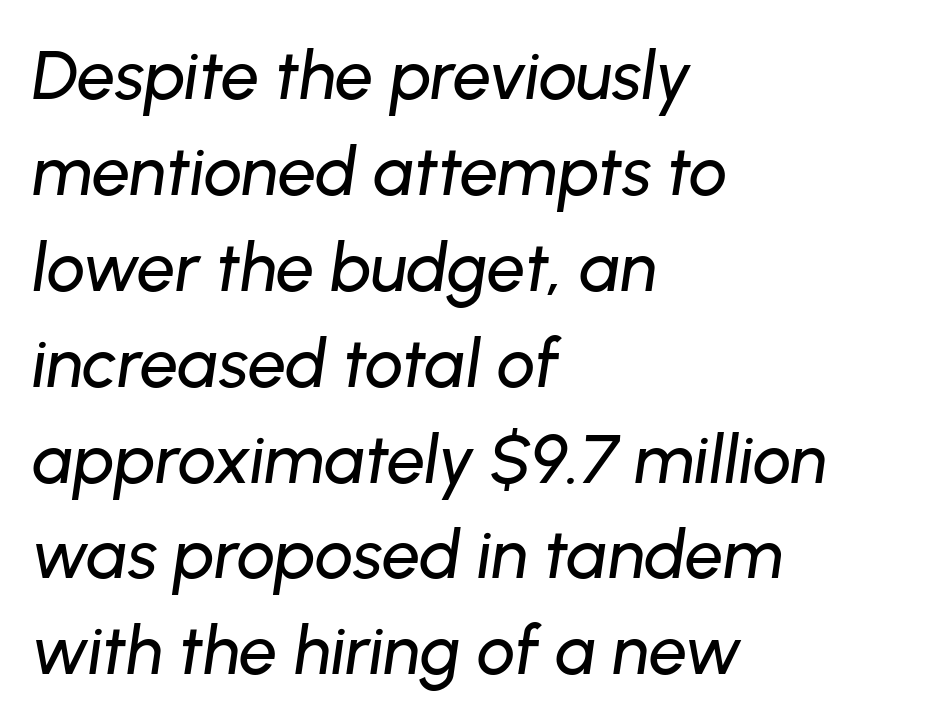
{"italic": "yes", "lean": "right", "slant_degrees": 8, "width": "normal", "stroke_contrast": "low", "x_height": "medium", "monospaced": "no", "underline": "no", "align": "left", "line_spacing": "normal", "line_spacing_ratio": 1.41, "letter_spacing": "normal", "letter_spacing_em": 0.0, "glyph_px": 68}
